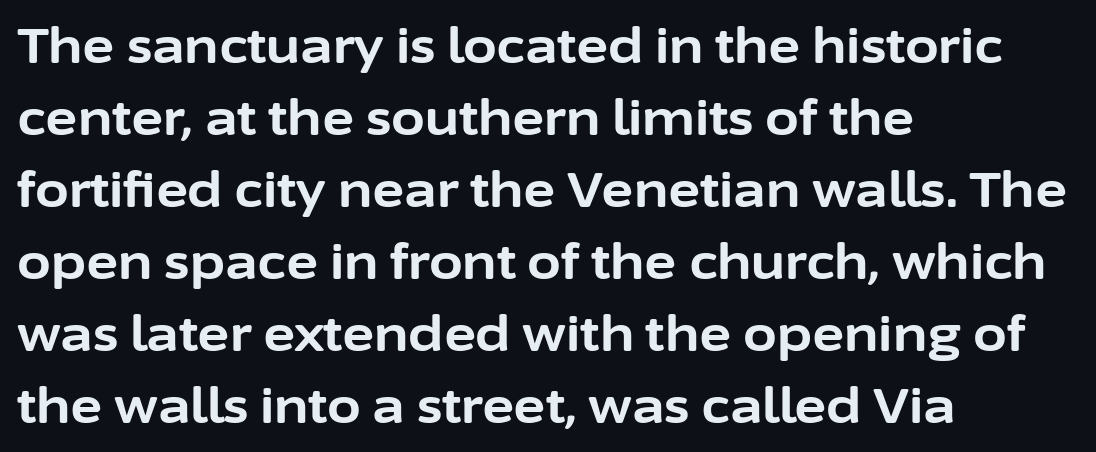
The image shows 49 px bold sans-serif type, upright; set left-aligned, normal line spacing (1.47x), normal letter spacing, not underlined; low stroke contrast and a medium x-height.
